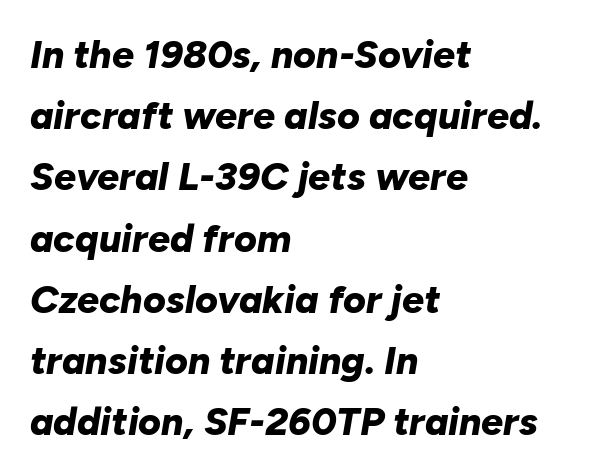
Look at the tracking — it's just the regular setting, nothing added. Type without underlining. Each letter keeps its own natural width here, so spacing adapts to shape. I'd describe the lettering as bold — thick and assertive. When letters slant like this, we call the style italic. Visually the block forms a straight wall on the left and a jagged coastline on the right.
